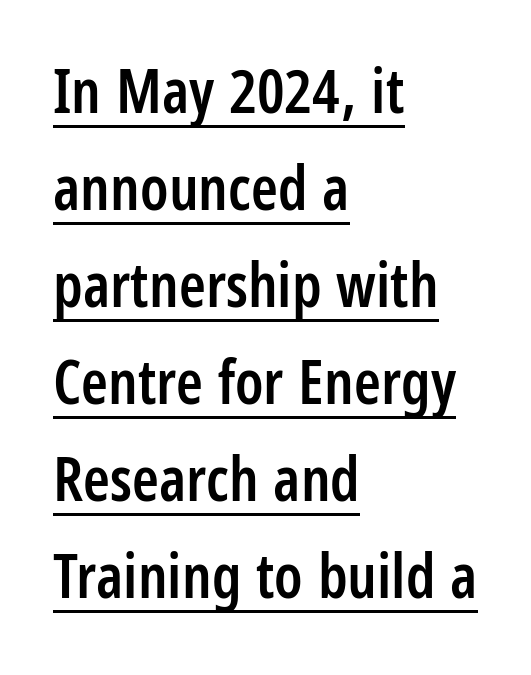
{"serif": "no", "italic": "no", "bold": "semi", "weight": "semibold", "width": "condensed", "stroke_contrast": "low", "x_height": "large", "monospaced": "no", "underline": "yes", "align": "left", "line_spacing": "normal", "line_spacing_ratio": 1.59, "letter_spacing": "normal", "letter_spacing_em": 0.0, "glyph_px": 61}
